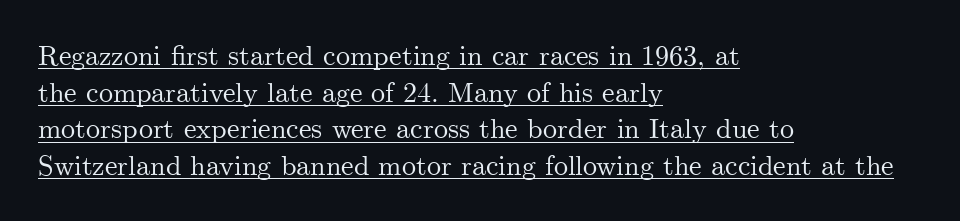
Do the letters lean? They stand straight. These characters rest on top of a visible drawn line. The rendering uses natural spacing where letterforms have individual widths. Look at the bottom of the vertical strokes: they flare into serifs here. Is the letter spacing exaggerated? No — it looks like the ordinary default. The passage shown stacks its lines at a standard gap.
